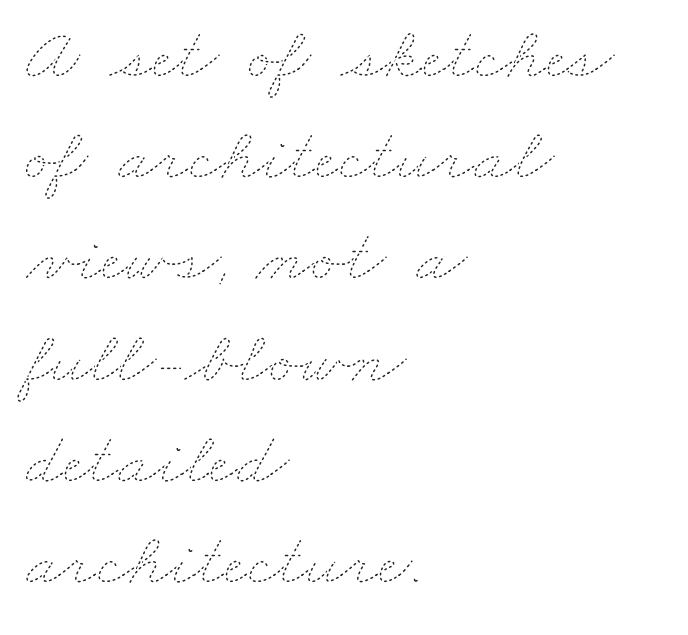
Q: Is the text bold? A: No.
Q: Is the text underlined? A: No.
Q: How is the paragraph aligned? A: Left-aligned.
Q: Is the spacing between letters normal or unusually wide? A: Normal.
Q: Is the spacing between lines tight, normal or loose? A: Normal.
Q: Width (condensed, normal, or wide)? A: Wide.
Q: Stroke contrast? A: Low.
Q: x-height? A: Small.
Q: Monospaced? A: No.
